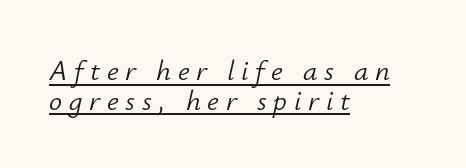
{"italic": "yes", "lean": "right", "slant_degrees": 12, "bold": "no", "weight": "light", "width": "normal", "stroke_contrast": "low", "x_height": "small", "monospaced": "no", "underline": "yes", "align": "left", "line_spacing": "tight", "line_spacing_ratio": 1.02, "letter_spacing": "wide", "letter_spacing_em": 0.23, "glyph_px": 29}
